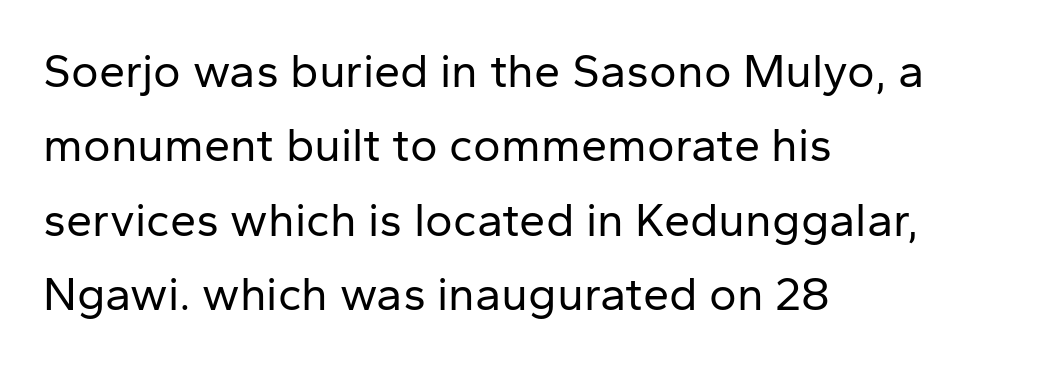
The letters sit at their default tracking, neither squeezed nor spread. The type sits square on the baseline with zero lean. Stems here are at most as thick as an everyday book face. A typesetter would label this face a sans.
